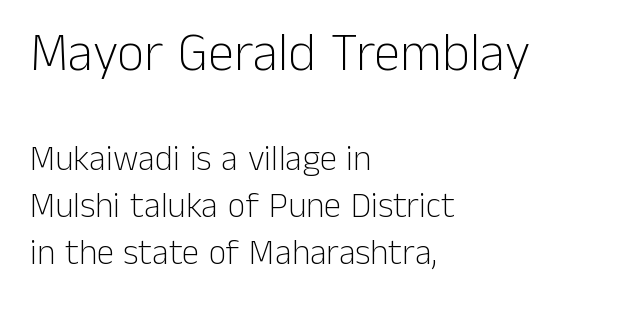
Posture: straight, roman, zero tilt. Tracking here is standard; glyphs follow each other at the usual distance. Does the leading feel generous? No, just average. Type without underlining.
